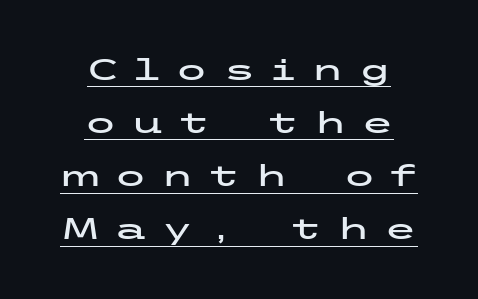
The image shows 30 px wide sans-serif type, upright; set centered, line spacing 1.77x, unusually wide letter spacing (+0.47 em), underlined; low stroke contrast and a medium x-height.
